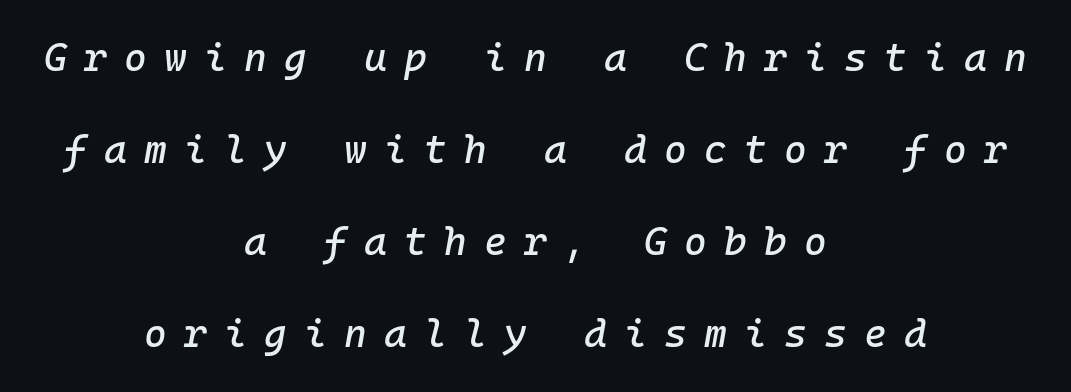
Decoration check: the copy has no underline. The letters march in equal steps, a hallmark of fixed-pitch type. A centered setting, common on invitations and titles, is used for this passage. A typesetter would call this heavily tracked-out type. Regarding leading, the lines here are spaced well apart.
